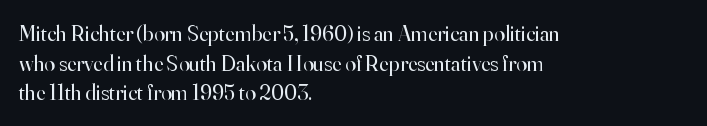
Unmarked baselines from the first word to the last. The designer left line spacing at the default. The rendering anchors every line to the left-hand side. The gaps between neighbouring characters are ordinary and unremarkable. The type sits square on the baseline with zero lean.
